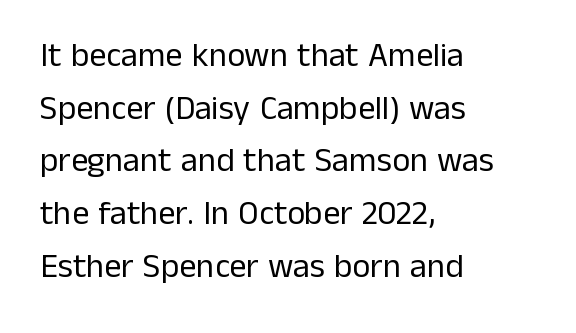
Q: Is the text bold? A: No.
Q: Is the text italic (slanted)? A: No, it is upright.
Q: Is the typeface a serif or a sans-serif typeface? A: Sans-serif.
Q: Is the text underlined? A: No.
Q: How is the paragraph aligned? A: Left-aligned.
Q: Is the spacing between letters normal or unusually wide? A: Normal.
Q: Is the spacing between lines tight, normal or loose? A: Normal.
Q: Width (condensed, normal, or wide)? A: Normal.
Q: Stroke contrast? A: Low.
Q: x-height? A: Medium.
Q: Monospaced? A: No.
